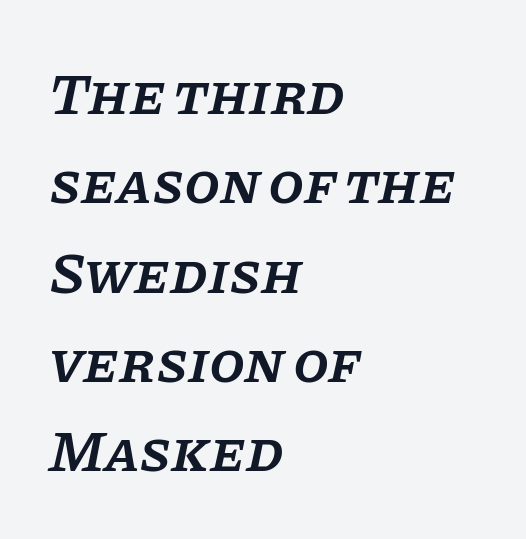
The image shows 58 px semibold serif type, italic (leaning right); set left-aligned, normal line spacing (1.54x), normal letter spacing, not underlined; low stroke contrast and a large x-height.
